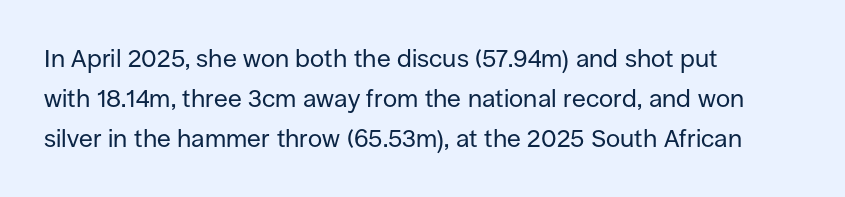
Q: Is the text bold? A: No.
Q: Is the text italic (slanted)? A: No, it is upright.
Q: Is the text underlined? A: No.
Q: How is the paragraph aligned? A: Left-aligned.
Q: Is the spacing between letters normal or unusually wide? A: Normal.
Q: Is the spacing between lines tight, normal or loose? A: Normal.
